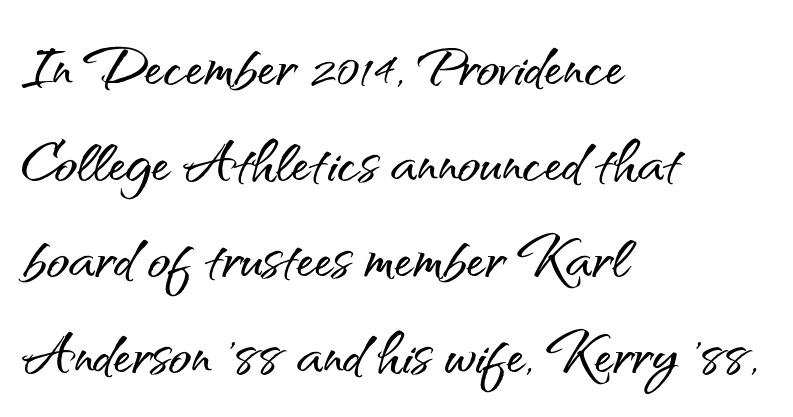
Q: Is the text italic (slanted)? A: Yes.
Q: Is the typeface a serif or a sans-serif typeface? A: Sans-serif.
Q: Is the text underlined? A: No.
Q: How is the paragraph aligned? A: Left-aligned.
Q: Is the spacing between letters normal or unusually wide? A: Normal.
Q: Is the spacing between lines tight, normal or loose? A: Normal.
Q: Width (condensed, normal, or wide)? A: Normal.
Q: Stroke contrast? A: Medium.
Q: x-height? A: Small.
Q: Monospaced? A: No.
